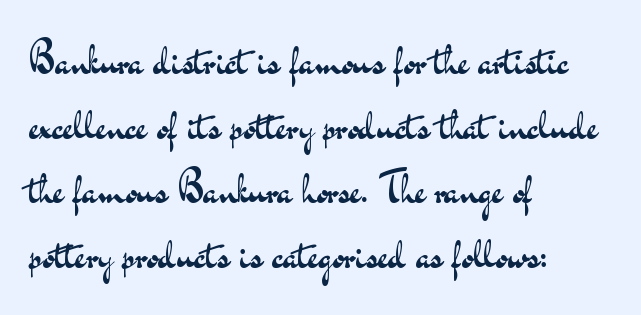
The space beneath each line is pristine and unruled. Stem width sits at or under what a default text font uses. Each new line begins a customary step beneath the previous one. The ragged edge is on the right, which tells us the setting is flush left.
